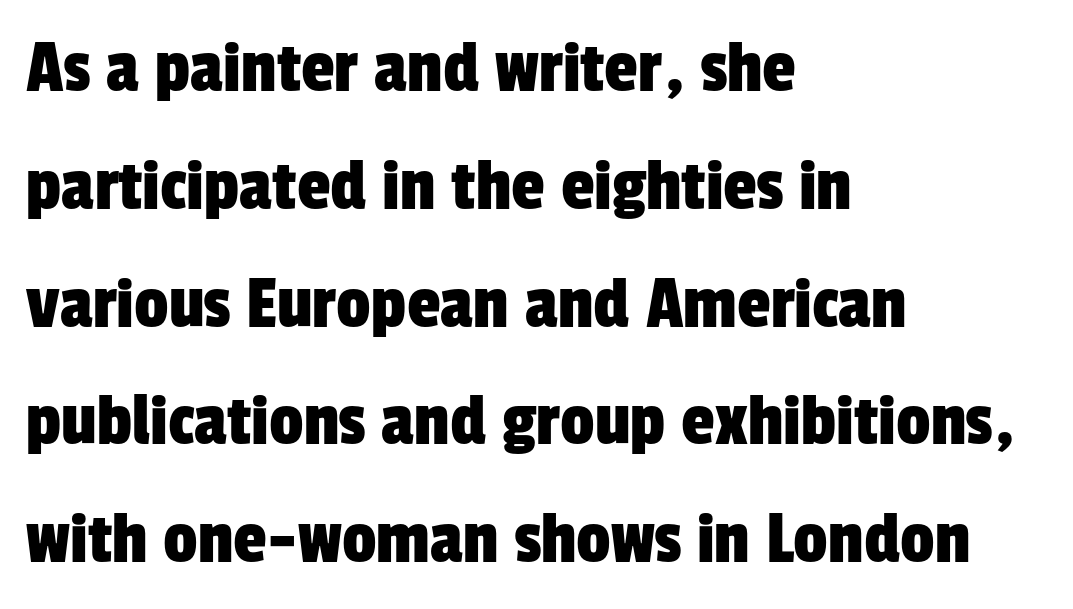
Character widths vary here, with narrow letters taking less room than wide ones. A classic flush-left, rag-right setting is used for this passage. The gaps between neighbouring characters are ordinary and unremarkable. Baseline-to-baseline distance is the conventional proportion of letter height. Nope, no serifs anywhere on these letters. Each row of text sits above clean, open space.
